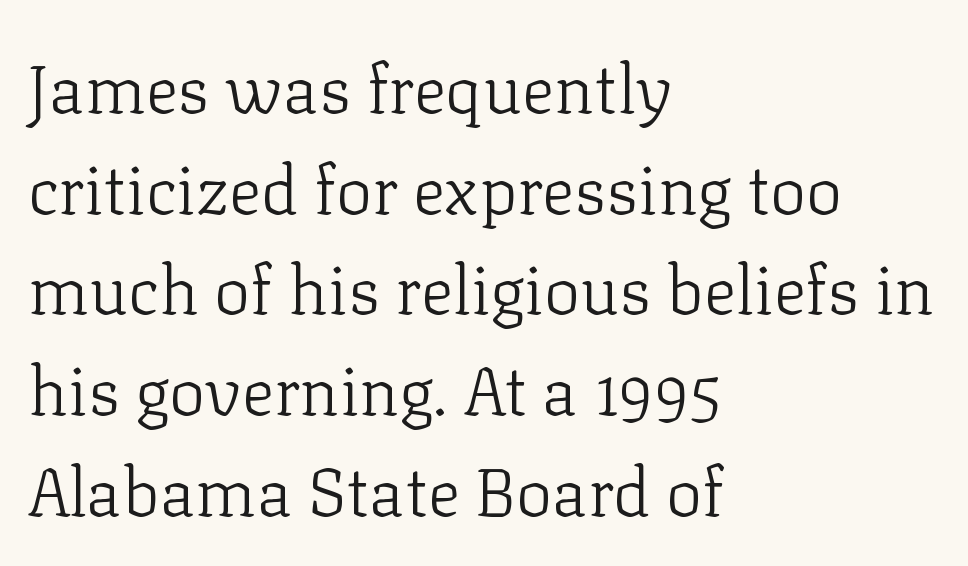
{"serif": "yes", "italic": "no", "bold": "no", "weight": "light", "width": "normal", "stroke_contrast": "low", "x_height": "medium", "monospaced": "no", "underline": "no", "align": "left", "line_spacing": "normal", "line_spacing_ratio": 1.48, "letter_spacing": "normal", "letter_spacing_em": 0.0, "glyph_px": 68}
